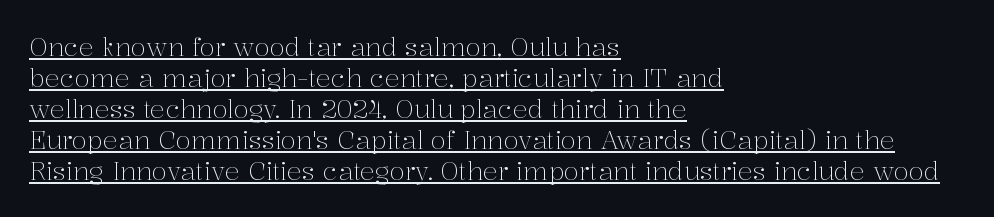
Q: Is the text bold? A: No.
Q: Is the text italic (slanted)? A: No, it is upright.
Q: Is the text underlined? A: Yes.
Q: How is the paragraph aligned? A: Left-aligned.
Q: Is the spacing between letters normal or unusually wide? A: Normal.
